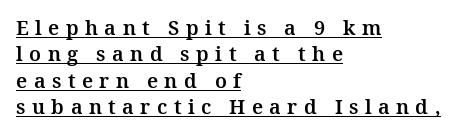
Q: Is the text italic (slanted)? A: No, it is upright.
Q: Is the text underlined? A: Yes.
Q: How is the paragraph aligned? A: Left-aligned.
Q: Is the spacing between letters normal or unusually wide? A: Unusually wide.
Q: Is the spacing between lines tight, normal or loose? A: Normal.
